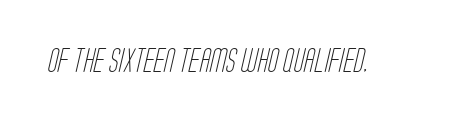
{"bold": "no", "underline": "no", "letter_spacing": "normal", "letter_spacing_em": 0.0, "glyph_px": 24}
